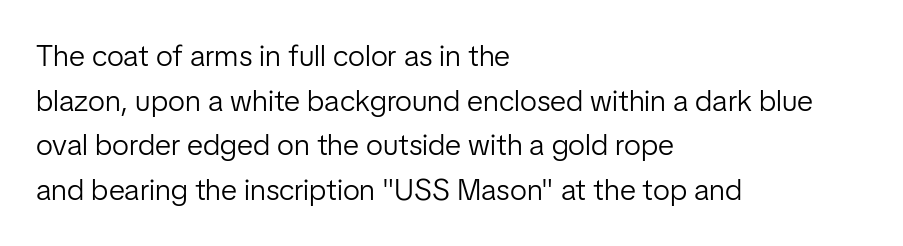
Q: Is the text bold? A: No.
Q: Is the text italic (slanted)? A: No, it is upright.
Q: Is the typeface a serif or a sans-serif typeface? A: Sans-serif.
Q: Is the text underlined? A: No.
Q: How is the paragraph aligned? A: Left-aligned.
Q: Is the spacing between letters normal or unusually wide? A: Normal.
Q: Is the spacing between lines tight, normal or loose? A: Normal.
Q: Width (condensed, normal, or wide)? A: Normal.
Q: Stroke contrast? A: Low.
Q: x-height? A: Medium.
Q: Monospaced? A: No.
